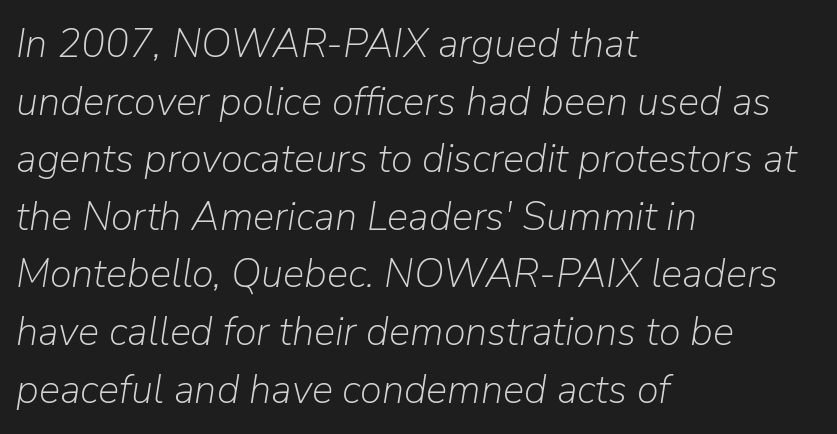
{"italic": "yes", "lean": "right", "slant_degrees": 9, "bold": "no", "weight": "light", "width": "normal", "stroke_contrast": "low", "x_height": "medium", "monospaced": "no", "underline": "no", "align": "left", "line_spacing": "normal", "line_spacing_ratio": 1.44, "letter_spacing": "normal", "letter_spacing_em": 0.0, "glyph_px": 40}
